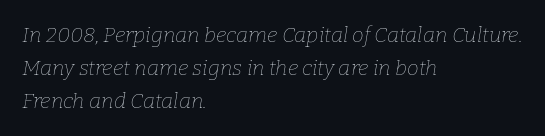
The image shows 21 px text type, italic (leaning right); set left-aligned, normal line spacing (1.57x), normal letter spacing, not underlined.
